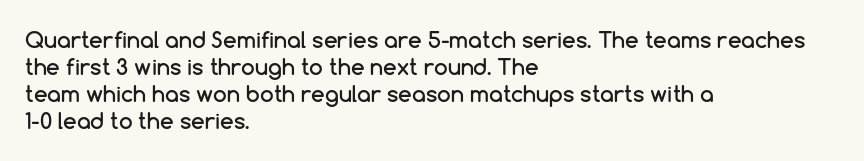
The image shows 22 px text type, upright; set left-aligned, line spacing 1.23x, normal letter spacing, not underlined.
